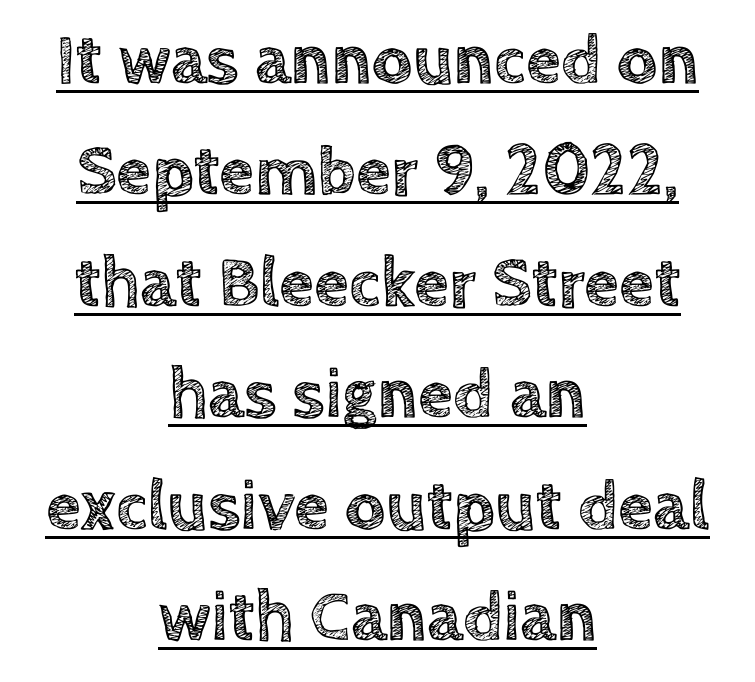
Notice how a bar underscores the lettering throughout. The gaps between neighbouring characters are ordinary and unremarkable. Regular leading. Note the varied advance widths — an 'i' is clearly narrower than an 'm'.
